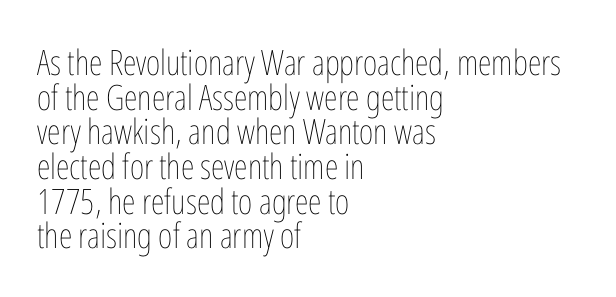
The image shows 35 px thin, condensed type, upright; set left-aligned, tight line spacing (0.99x), normal letter spacing, not underlined; low stroke contrast and a medium x-height.
